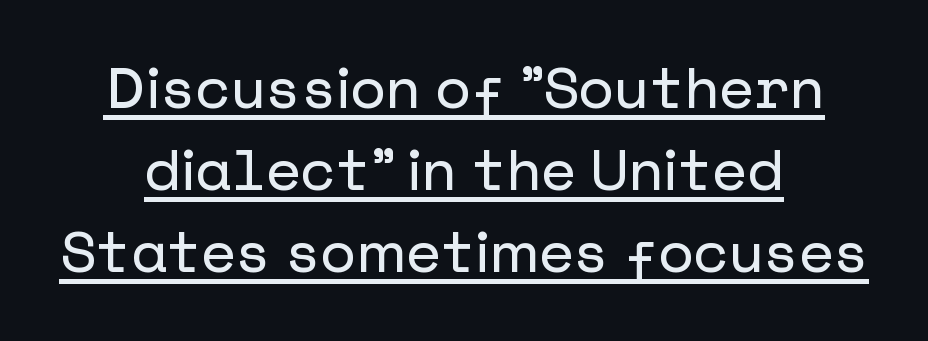
{"serif": "no", "italic": "no", "width": "normal", "stroke_contrast": "low", "x_height": "medium", "underline": "yes", "align": "center", "line_spacing": "normal", "line_spacing_ratio": 1.44, "letter_spacing": "normal", "letter_spacing_em": 0.0, "glyph_px": 57}
